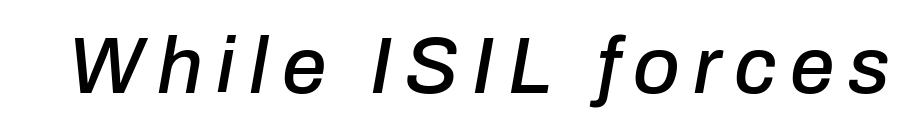
The image shows 80 px text type, italic (leaning right); set not underlined; low stroke contrast and a medium x-height.
